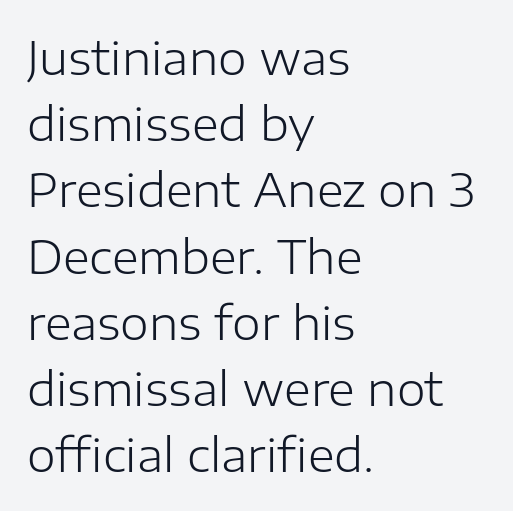
Q: Is the text bold? A: No.
Q: Is the text italic (slanted)? A: No, it is upright.
Q: Is the typeface a serif or a sans-serif typeface? A: Sans-serif.
Q: Is the text underlined? A: No.
Q: How is the paragraph aligned? A: Left-aligned.
Q: Is the spacing between letters normal or unusually wide? A: Normal.
Q: Is the spacing between lines tight, normal or loose? A: Normal.
Q: Width (condensed, normal, or wide)? A: Normal.
Q: Stroke contrast? A: Low.
Q: x-height? A: Medium.
Q: Monospaced? A: No.
